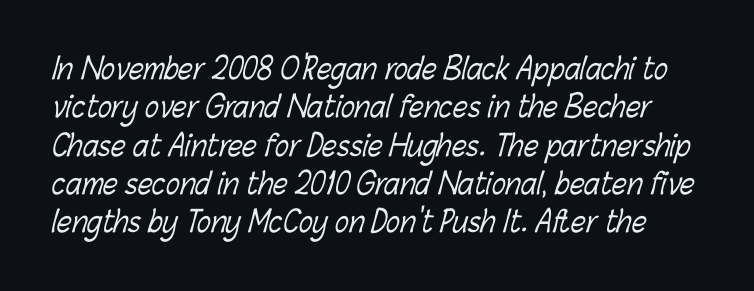
{"bold": "no", "weight": "light", "width": "condensed", "stroke_contrast": "low", "x_height": "medium", "monospaced": "no", "underline": "no", "line_spacing": "normal", "line_spacing_ratio": 1.32, "letter_spacing": "normal", "letter_spacing_em": 0.0, "glyph_px": 29}
